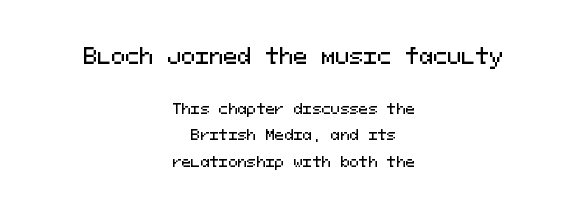
Q: Is the text italic (slanted)? A: No, it is upright.
Q: Is the text underlined? A: No.
Q: How is the paragraph aligned? A: Centered.
Q: Is the spacing between letters normal or unusually wide? A: Normal.
Q: Is the spacing between lines tight, normal or loose? A: Loose.
Q: Which block of text is set in a larger size, the first (top) or the second (bottom)? A: The first (top) one.
